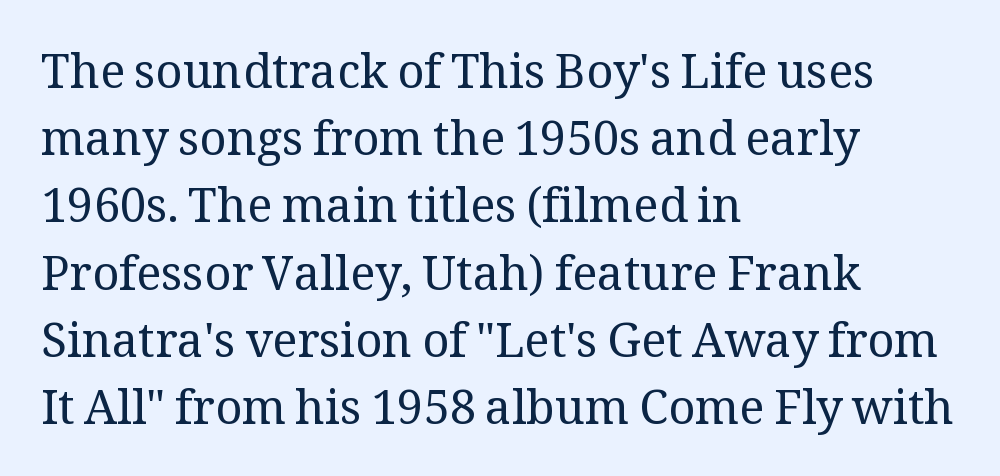
The image shows 47 px regular-weight serif type, upright; set left-aligned, normal line spacing (1.43x), normal letter spacing, not underlined; medium stroke contrast and a medium x-height.
